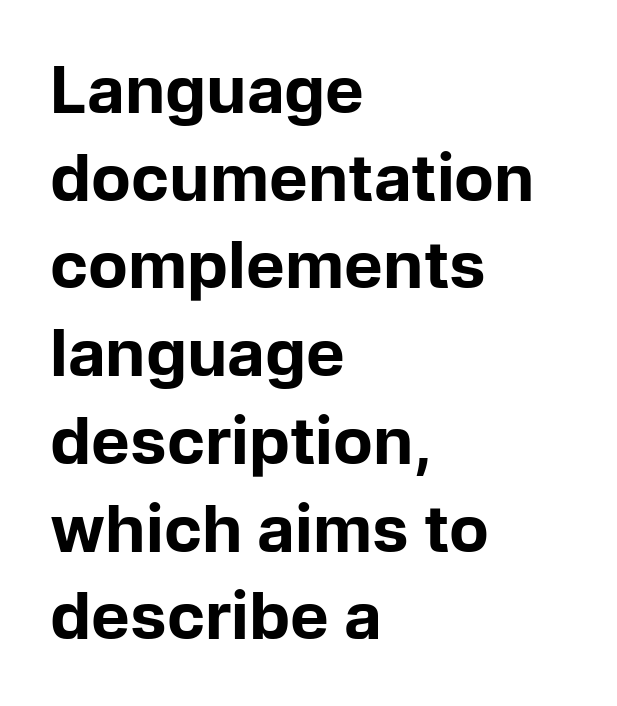
The image shows 65 px bold sans-serif type, upright; set left-aligned, normal line spacing (1.35x), normal letter spacing, not underlined; low stroke contrast and a medium x-height.
